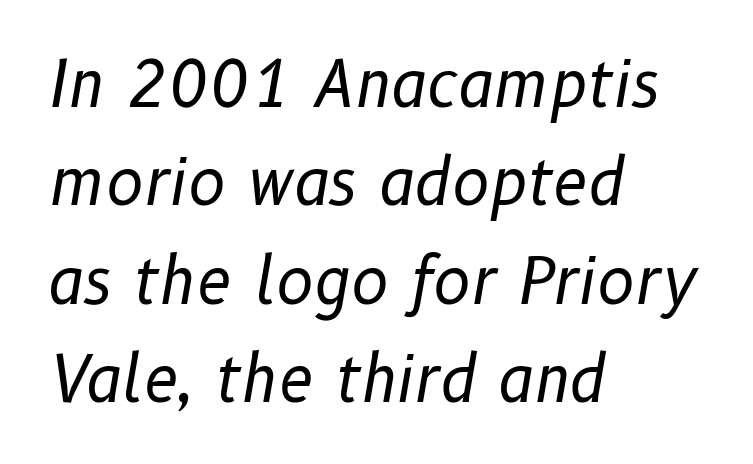
The image shows 63 px regular-weight type, italic (leaning right); set left-aligned, normal line spacing (1.56x), normal letter spacing, not underlined; low stroke contrast and a medium x-height.
